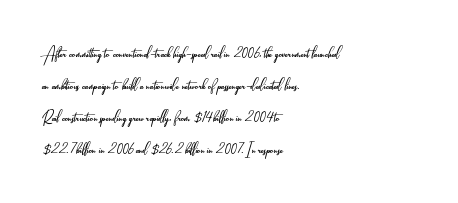
The image shows 21 px text type; set left-aligned, normal line spacing (1.53x), normal letter spacing, not underlined.
